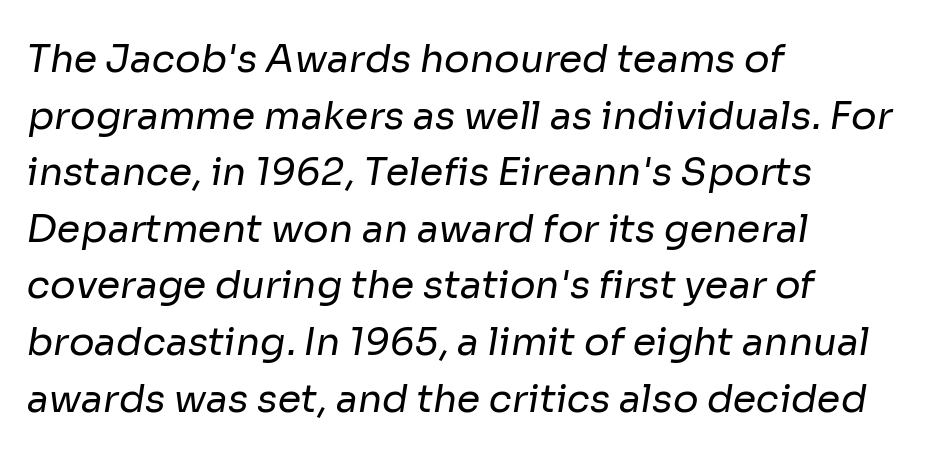
No chunkiness to these letters — they're not bold. The rendering uses a moderate line-height, typical for paragraphs. The ragged edge is on the right, which tells us the setting is flush left. The rendering shows plain stroke endings on the letterforms — a sans-serif design. Varying glyph widths throughout — classic text-font behaviour. Lines of text with bare space underneath.
